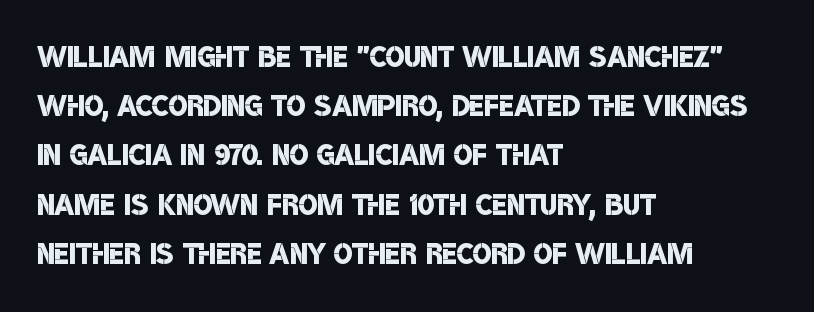
{"serif": "no", "bold": "semi", "weight": "semibold", "width": "condensed", "stroke_contrast": "low", "x_height": "large", "monospaced": "no", "underline": "no", "align": "left", "line_spacing_ratio": 1.23, "letter_spacing": "normal", "letter_spacing_em": 0.0, "glyph_px": 40}
